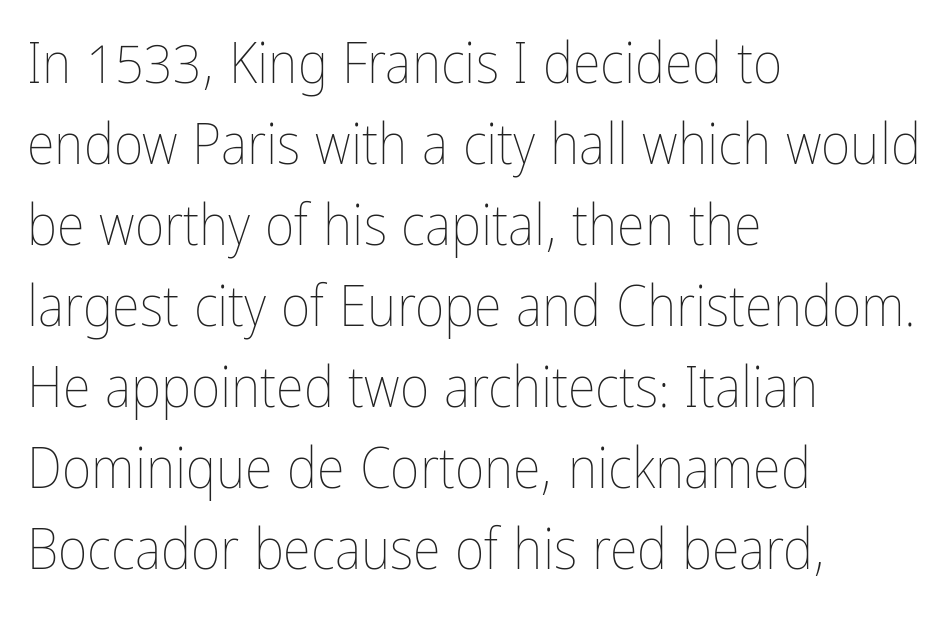
This is not heavy type; no bold has been used. The passage shown is typed in a proportional face where columns would drift. If you measured baseline to baseline, you'd find a middling distance. Alignment: flush left.
